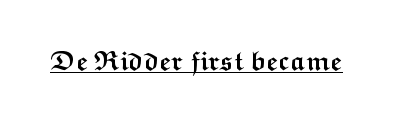
Q: Is the text bold? A: Yes.
Q: Is the text italic (slanted)? A: No, it is upright.
Q: Is the text underlined? A: Yes.
Q: Is the spacing between letters normal or unusually wide? A: Normal.
